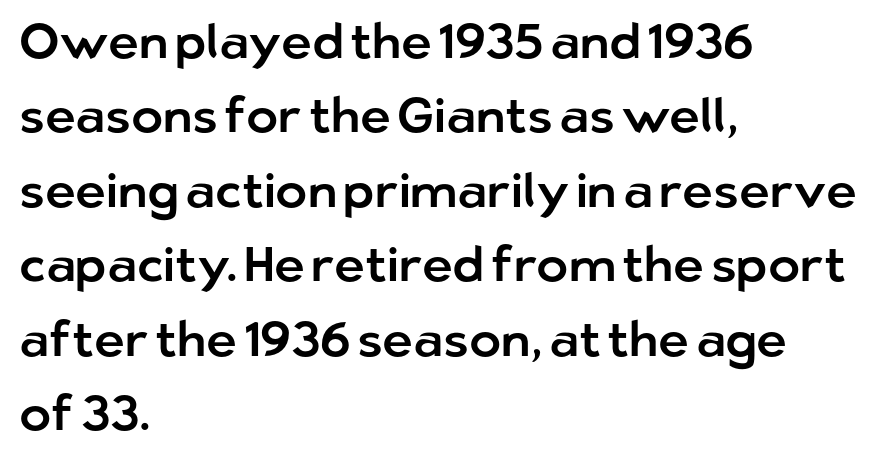
The designer left line spacing at the default. The zone under the glyphs is completely vacant. No extra tracking has been applied to these lines. I'd call this a sans setting — the letters go barefoot. A typesetter would call this proportional, since set widths differ per character. Is there any slant? The stems are plumb.
